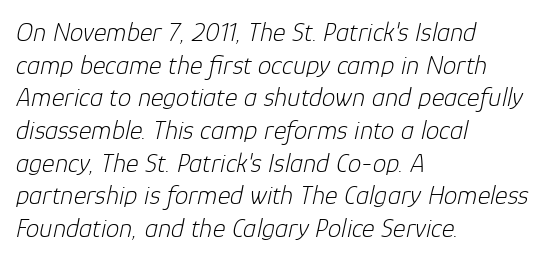
{"italic": "yes", "lean": "right", "slant_degrees": 12, "bold": "no", "underline": "no", "align": "left", "line_spacing_ratio": 1.21, "letter_spacing": "normal", "letter_spacing_em": 0.0, "glyph_px": 27}
